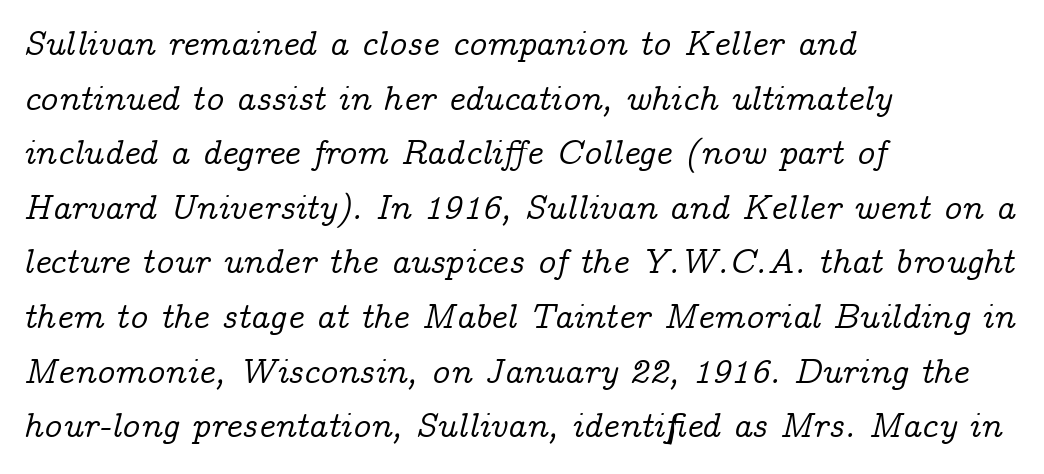
The string is rendered with underlining switched off. Observe the ordinary spacing: letters are neighbours, not strangers. The axis of the letterforms is tilted away from vertical. Does the copy run flush right? No — it runs flush left. Are there feet on the stems? There are — it's a serif. Looks like regular typesetting: each glyph gets only the width it needs.
